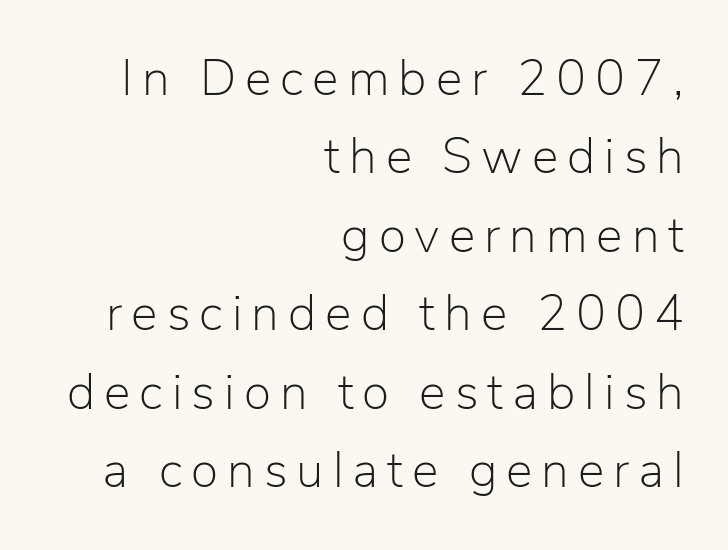
Q: Is the text bold? A: No.
Q: Is the text italic (slanted)? A: No, it is upright.
Q: Is the typeface a serif or a sans-serif typeface? A: Sans-serif.
Q: Is the text underlined? A: No.
Q: How is the paragraph aligned? A: Right-aligned.
Q: Is the spacing between lines tight, normal or loose? A: Normal.
Q: Width (condensed, normal, or wide)? A: Normal.
Q: Stroke contrast? A: Low.
Q: x-height? A: Medium.
Q: Monospaced? A: No.
